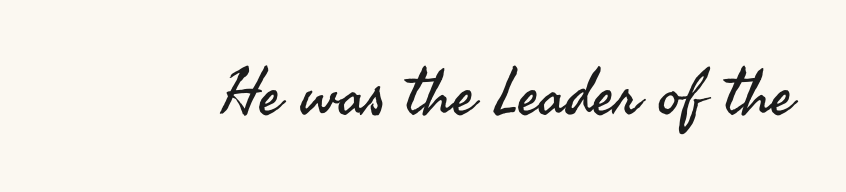
Q: Is the text bold? A: No.
Q: Is the text italic (slanted)? A: Yes.
Q: Is the typeface a serif or a sans-serif typeface? A: Sans-serif.
Q: Is the text underlined? A: No.
Q: Is the spacing between letters normal or unusually wide? A: Normal.
Q: Width (condensed, normal, or wide)? A: Normal.
Q: Stroke contrast? A: Medium.
Q: x-height? A: Small.
Q: Monospaced? A: No.
